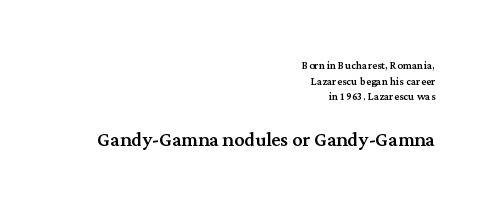
The image shows 25 px text type, upright; set right-aligned, tight line spacing (1.12x), normal letter spacing, not underlined; the second (bottom) block is 1.79x larger.
